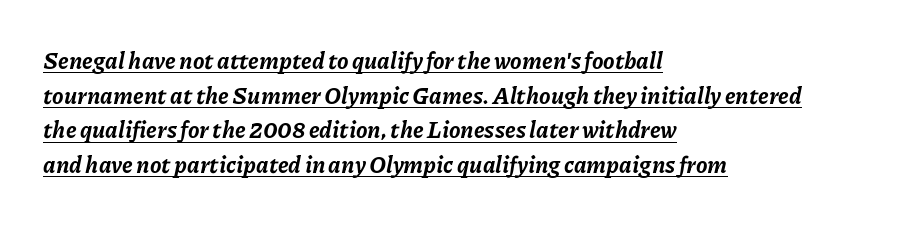
Q: Is the text bold? A: Yes.
Q: Is the text italic (slanted)? A: Yes, it leans right by about 11 degrees.
Q: Is the text underlined? A: Yes.
Q: How is the paragraph aligned? A: Left-aligned.
Q: Is the spacing between letters normal or unusually wide? A: Normal.
Q: Is the spacing between lines tight, normal or loose? A: Normal.
